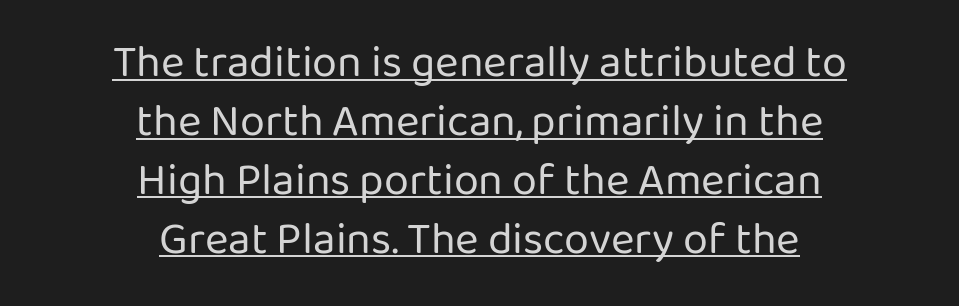
Q: Is the text bold? A: No.
Q: Is the text italic (slanted)? A: No, it is upright.
Q: Is the typeface a serif or a sans-serif typeface? A: Sans-serif.
Q: Is the text underlined? A: Yes.
Q: How is the paragraph aligned? A: Centered.
Q: Is the spacing between letters normal or unusually wide? A: Normal.
Q: Is the spacing between lines tight, normal or loose? A: Normal.
Q: Width (condensed, normal, or wide)? A: Normal.
Q: Stroke contrast? A: Low.
Q: x-height? A: Medium.
Q: Monospaced? A: No.
